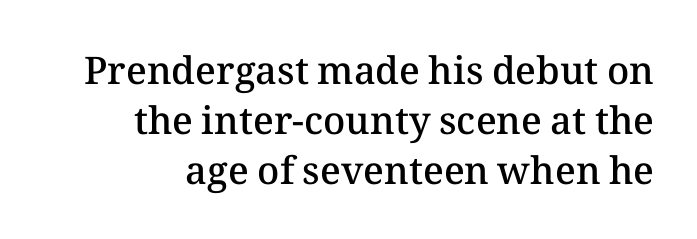
Every stem runs plumb, perpendicular to the baseline. The face used here is rendered with its standard letterfit. These words are printed semibold, heavier than regular yet not bold. Vertically, the passage feels balanced, rows spaced as you'd expect. Varying glyph widths throughout — classic text-font behaviour.
